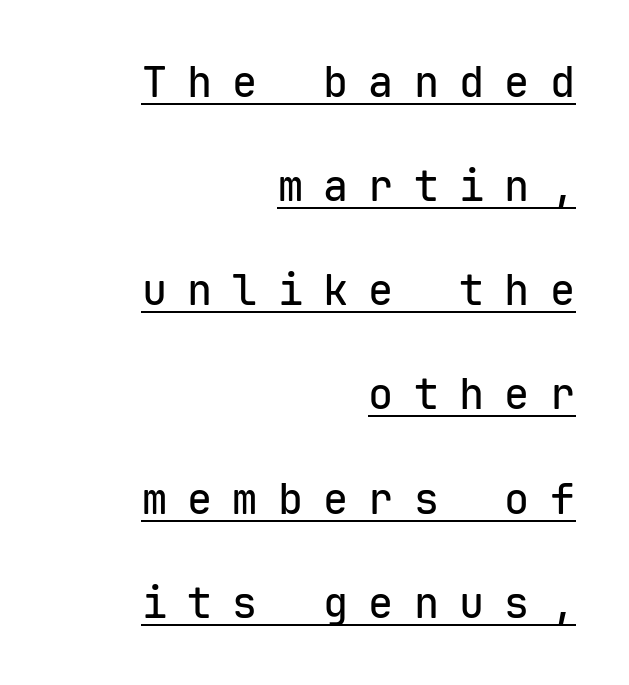
Q: Is the text italic (slanted)? A: No, it is upright.
Q: Is the typeface a serif or a sans-serif typeface? A: Sans-serif.
Q: Is the text underlined? A: Yes.
Q: How is the paragraph aligned? A: Right-aligned.
Q: Is the spacing between letters normal or unusually wide? A: Unusually wide.
Q: Is the spacing between lines tight, normal or loose? A: Loose.
Q: Width (condensed, normal, or wide)? A: Normal.
Q: Stroke contrast? A: Low.
Q: x-height? A: Medium.
Q: Monospaced? A: Yes.
